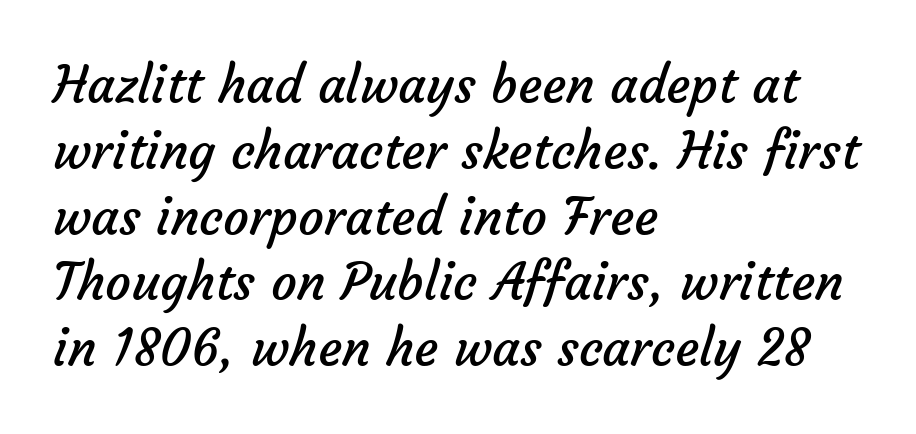
{"serif": "no", "bold": "no", "weight": "regular", "width": "normal", "stroke_contrast": "low", "x_height": "medium", "monospaced": "no", "underline": "no", "align": "left", "line_spacing": "normal", "line_spacing_ratio": 1.29, "letter_spacing": "normal", "letter_spacing_em": 0.0, "glyph_px": 51}
